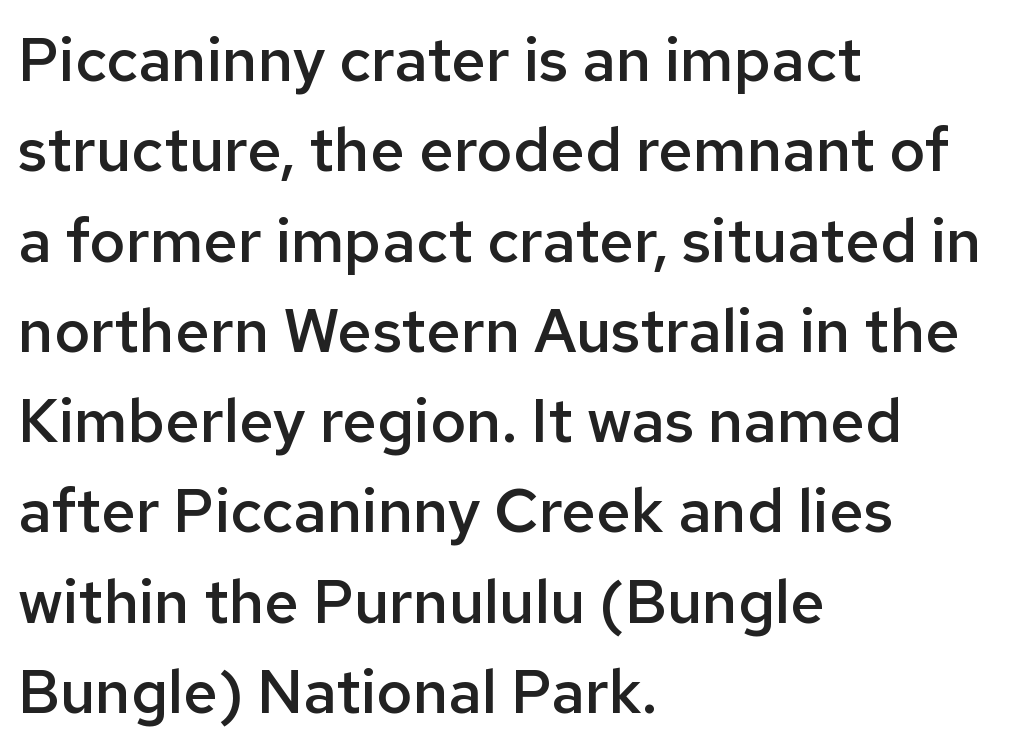
The image shows 61 px semibold sans-serif type, upright; set left-aligned, normal line spacing (1.48x), normal letter spacing, not underlined; low stroke contrast and a medium x-height.
